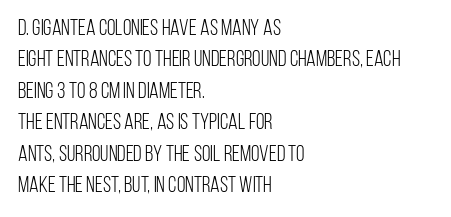
The line-height multiplier appears to be the usual default. The ragged edge is on the right, which tells us the setting is flush left. A typesetter would mark this as roman, not italic. This sample uses plain, unmodified letter spacing. No letter is thick-stroked: the sample isn't bold.
